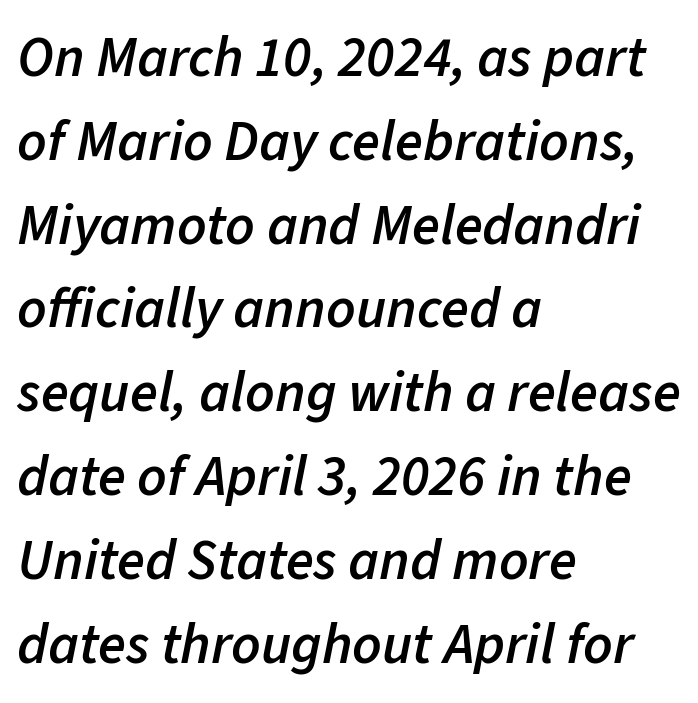
Students, note that the glyphs here touch the page at normal intervals. Rendered with sloped, italic letterforms. This sample keeps an unexceptional amount of space between lines. Glance below the letters and you will spot only blank space.
